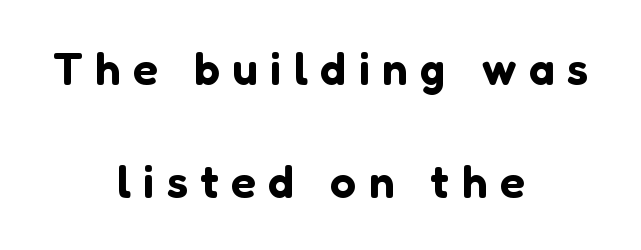
Q: Is the text italic (slanted)? A: No, it is upright.
Q: Is the typeface a serif or a sans-serif typeface? A: Sans-serif.
Q: Is the text underlined? A: No.
Q: How is the paragraph aligned? A: Centered.
Q: Is the spacing between letters normal or unusually wide? A: Unusually wide.
Q: Is the spacing between lines tight, normal or loose? A: Loose.
Q: Width (condensed, normal, or wide)? A: Normal.
Q: Stroke contrast? A: Low.
Q: x-height? A: Medium.
Q: Monospaced? A: No.
